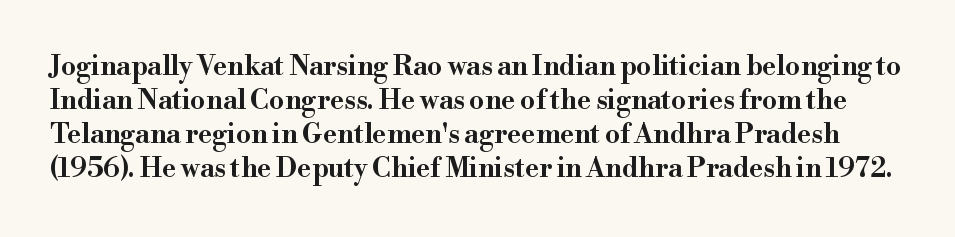
{"italic": "no", "underline": "no", "line_spacing": "normal", "line_spacing_ratio": 1.26, "letter_spacing": "normal", "letter_spacing_em": 0.0, "glyph_px": 27}
